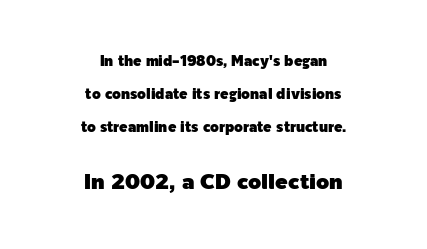
Q: Is the text italic (slanted)? A: No, it is upright.
Q: Is the text underlined? A: No.
Q: How is the paragraph aligned? A: Centered.
Q: Is the spacing between letters normal or unusually wide? A: Normal.
Q: Is the spacing between lines tight, normal or loose? A: Loose.
Q: Which block of text is set in a larger size, the first (top) or the second (bottom)? A: The second (bottom) one.
